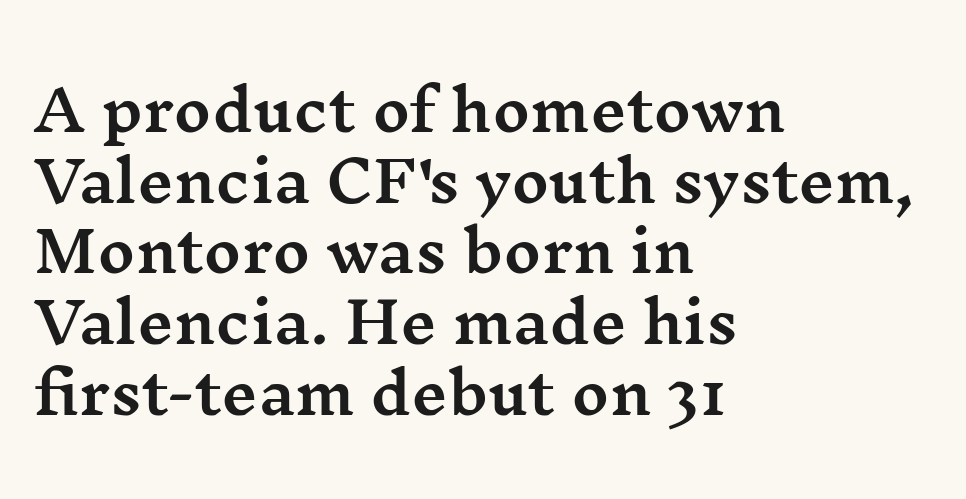
The gap between lines stays unmarked. These lines are rendered in a variable-pitch font. Tracking value appears to be zero — textbook default spacing. Each letter's strokes conclude with small projecting serifs.
